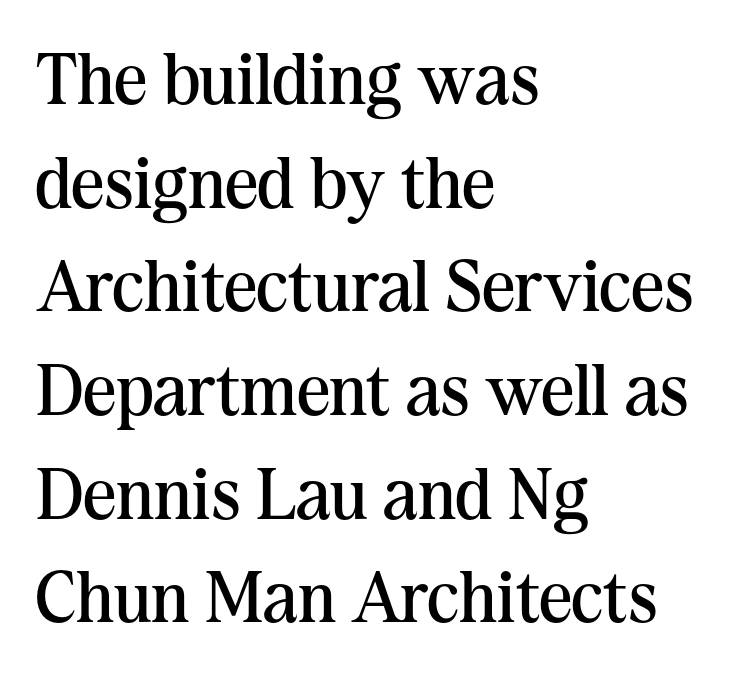
The characters display serif detailing at their extremities. Check the space under the baseline: it is left empty. Short and long lines alike share a common starting point at left. Is this a heavy cut? Hardly; it is regular or lighter. In terms of leading, this rendering sits right in the middle.
